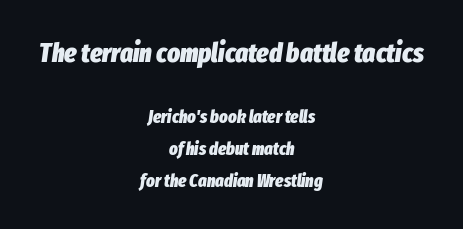
{"italic": "yes", "lean": "right", "slant_degrees": 8, "bold": "yes", "underline": "no", "align": "center", "line_spacing_ratio": 1.79, "letter_spacing": "normal", "letter_spacing_em": 0.0, "larger_block": "first", "size_ratio": 1.5, "glyph_px": 27}
